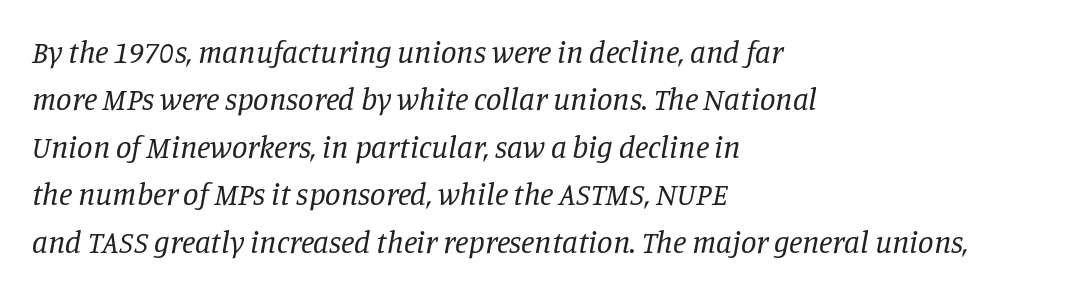
Reading down the column, the eye jumps a familiar distance to each next line. Descender tails drop into unmarked territory. The rendering applies a slant to the glyphs. No extra tracking has been applied to these lines. The lines are quadded left.
